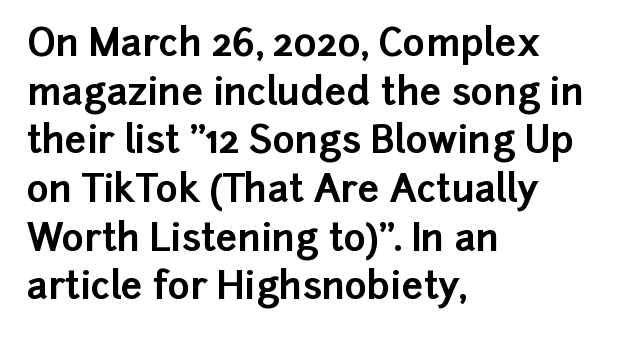
{"serif": "no", "italic": "no", "bold": "yes", "weight": "bold", "width": "normal", "stroke_contrast": "low", "x_height": "medium", "monospaced": "no", "underline": "no", "align": "left", "line_spacing": "normal", "line_spacing_ratio": 1.28, "letter_spacing": "normal", "letter_spacing_em": 0.0, "glyph_px": 38}
